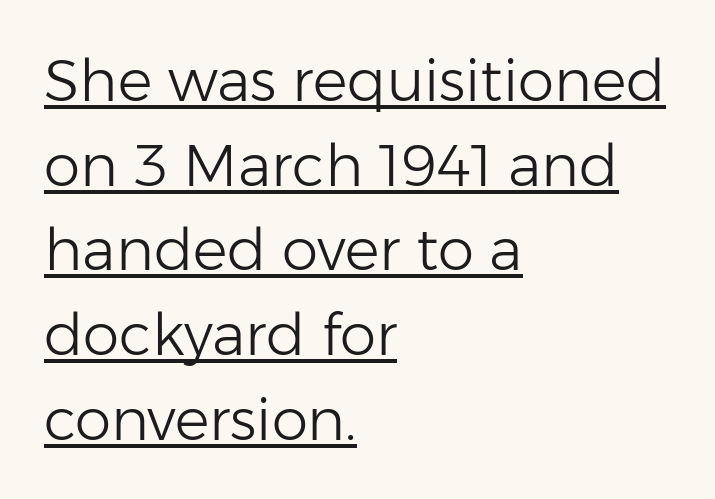
The image shows 58 px light sans-serif type, upright; set left-aligned, normal line spacing (1.46x), normal letter spacing, underlined; low stroke contrast and a medium x-height.
